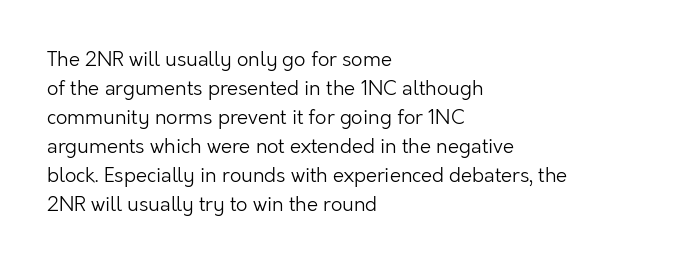
Beneath every word, the page is bare. Stems here are at most as thick as an everyday book face. When letters stand straight like this, we call the style roman or upright. This rendering leaves character spacing at its baseline value. The rendering uses a moderate line-height, typical for paragraphs.
